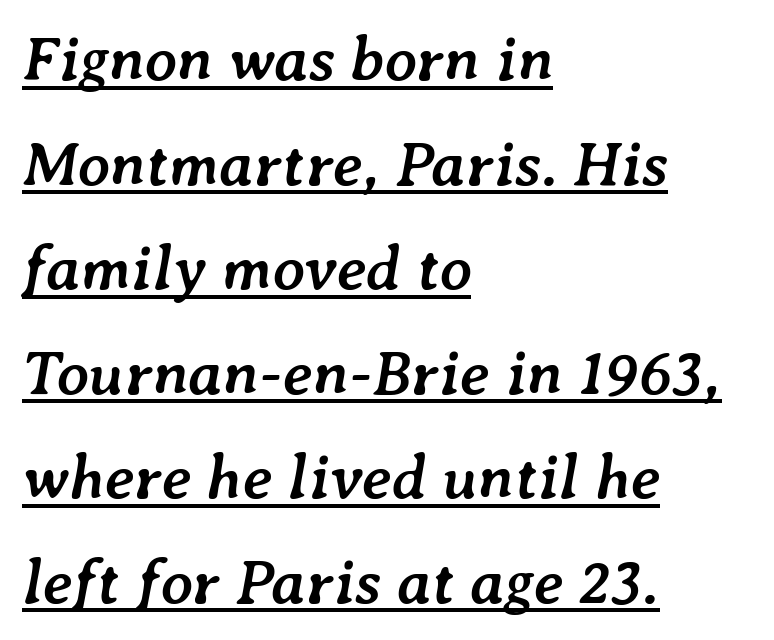
{"italic": "yes", "lean": "right", "slant_degrees": 7, "bold": "yes", "weight": "semibold", "width": "normal", "stroke_contrast": "low", "x_height": "medium", "monospaced": "no", "underline": "yes", "align": "left", "line_spacing": "normal", "line_spacing_ratio": 1.66, "letter_spacing": "normal", "letter_spacing_em": 0.0, "glyph_px": 63}
